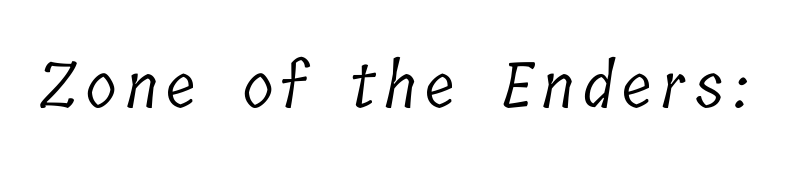
{"serif": "yes", "bold": "no", "weight": "light", "width": "condensed", "stroke_contrast": "low", "x_height": "medium", "monospaced": "no", "underline": "no", "glyph_px": 63}
